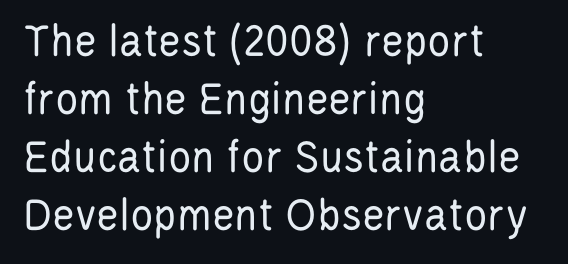
{"serif": "no", "italic": "no", "bold": "no", "weight": "regular", "width": "condensed", "stroke_contrast": "low", "x_height": "large", "monospaced": "no", "underline": "no", "align": "left", "line_spacing_ratio": 1.21, "letter_spacing": "normal", "letter_spacing_em": 0.0, "glyph_px": 48}
